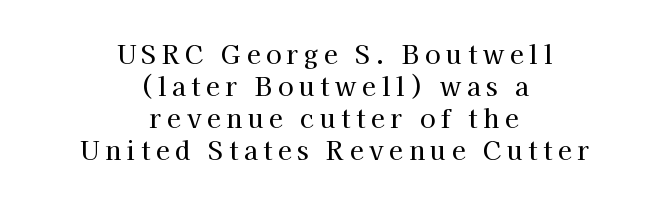
Q: Is the text italic (slanted)? A: No, it is upright.
Q: Is the text underlined? A: No.
Q: How is the paragraph aligned? A: Centered.
Q: Is the spacing between letters normal or unusually wide? A: Unusually wide.
Q: Is the spacing between lines tight, normal or loose? A: Normal.
